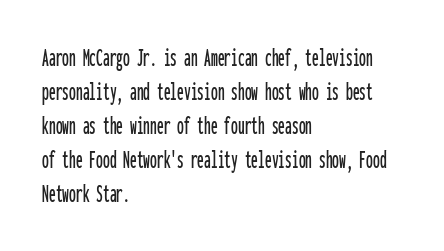
{"italic": "no", "underline": "no", "align": "left", "line_spacing": "normal", "line_spacing_ratio": 1.26, "letter_spacing": "normal", "letter_spacing_em": 0.0, "glyph_px": 27}
